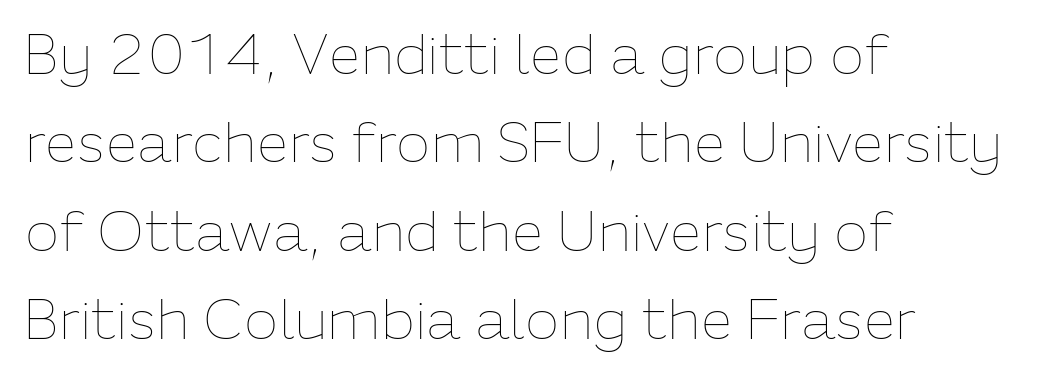
{"italic": "no", "bold": "no", "weight": "thin", "width": "normal", "stroke_contrast": "low", "x_height": "medium", "monospaced": "no", "underline": "no", "align": "left", "line_spacing": "normal", "line_spacing_ratio": 1.55, "letter_spacing": "normal", "letter_spacing_em": 0.0, "glyph_px": 57}
